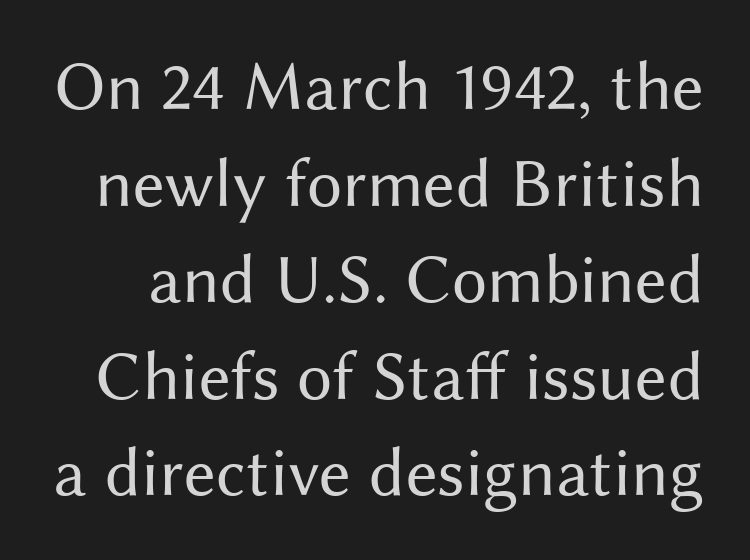
Varying glyph widths throughout — classic text-font behaviour. The type sits square on the baseline with zero lean. The gaps between neighbouring characters are ordinary and unremarkable. The characters are drawn with everyday or finer stroke widths.
